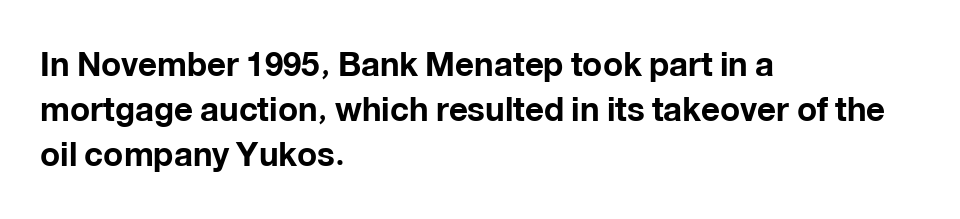
Line beginnings align vertically; line endings do not. Vertical spacing — default. Default kerning and tracking; the words read as compact shapes. Type without underlining. Unlike a traditional serif, this face leaves its strokes unadorned. Strong, thick strokes mark this as bold type.
